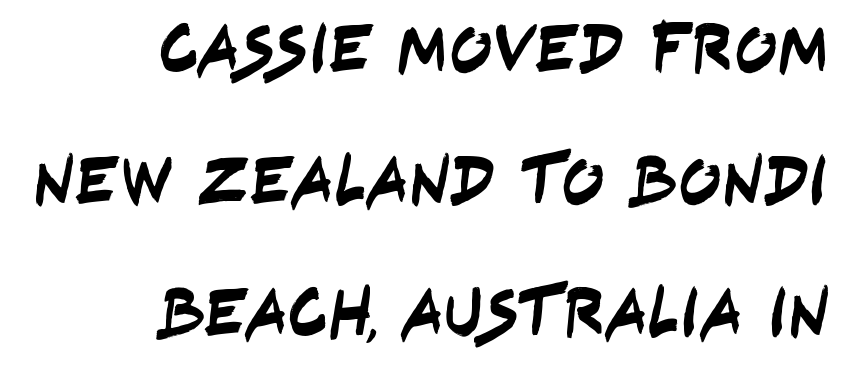
Q: Is the typeface a serif or a sans-serif typeface? A: Sans-serif.
Q: Is the text underlined? A: No.
Q: How is the paragraph aligned? A: Right-aligned.
Q: Is the spacing between letters normal or unusually wide? A: Normal.
Q: Width (condensed, normal, or wide)? A: Condensed.
Q: Stroke contrast? A: Low.
Q: x-height? A: Large.
Q: Monospaced? A: No.
